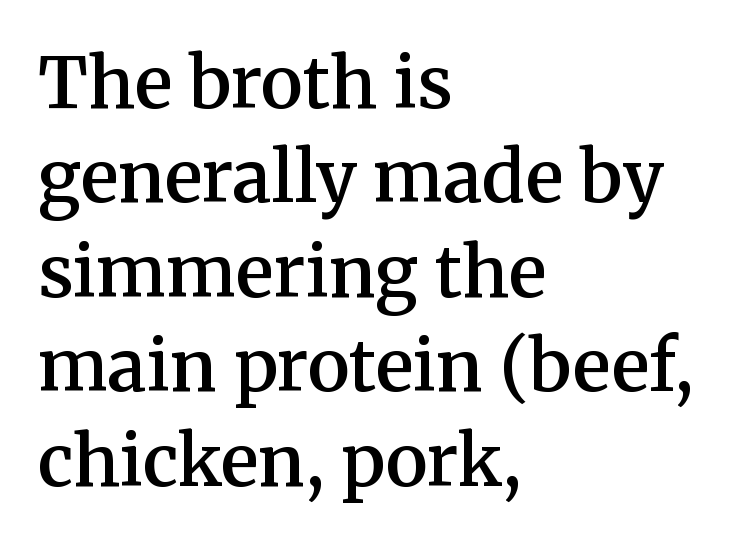
{"serif": "yes", "italic": "no", "bold": "semi", "weight": "semibold", "width": "normal", "stroke_contrast": "medium", "x_height": "medium", "monospaced": "no", "underline": "no", "align": "left", "line_spacing": "normal", "line_spacing_ratio": 1.33, "letter_spacing": "normal", "letter_spacing_em": 0.0, "glyph_px": 71}
